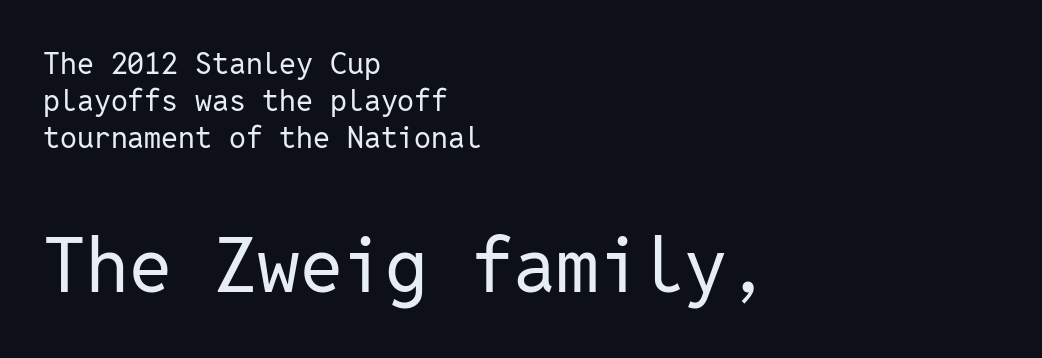
Q: Is the text bold? A: No.
Q: Is the text italic (slanted)? A: No, it is upright.
Q: Is the typeface a serif or a sans-serif typeface? A: Sans-serif.
Q: Is the text underlined? A: No.
Q: How is the paragraph aligned? A: Left-aligned.
Q: Is the spacing between letters normal or unusually wide? A: Normal.
Q: Which block of text is set in a larger size, the first (top) or the second (bottom)? A: The second (bottom) one.
Q: Width (condensed, normal, or wide)? A: Normal.
Q: Stroke contrast? A: Low.
Q: x-height? A: Medium.
Q: Monospaced? A: Yes.
